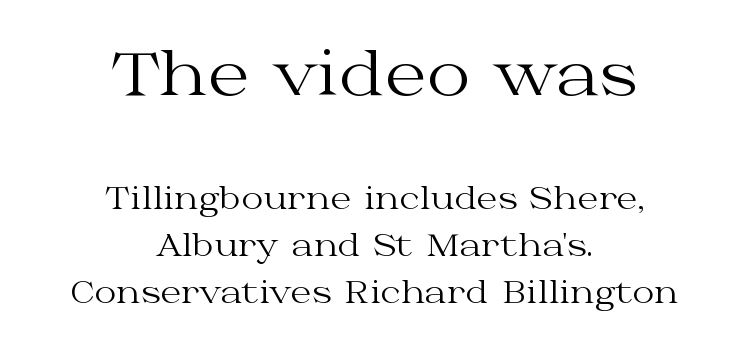
Leading: standard. The rendering positions every line midway between the sides. Ordinary non-slanted type is in use. Stem width sits at or under what a default text font uses.
